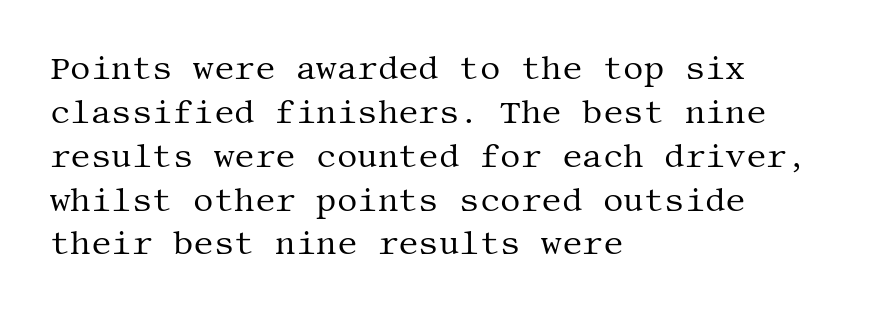
{"serif": "yes", "italic": "no", "bold": "no", "weight": "regular", "width": "normal", "stroke_contrast": "medium", "x_height": "large", "underline": "no", "align": "left", "line_spacing": "normal", "line_spacing_ratio": 1.37, "letter_spacing": "normal", "letter_spacing_em": 0.0, "glyph_px": 32}
